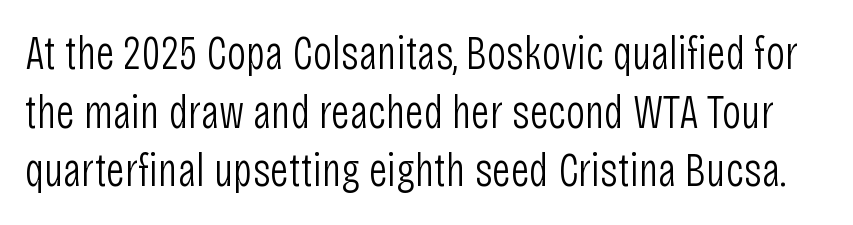
The image shows 47 px light, condensed sans-serif type, upright; set normal line spacing (1.25x), normal letter spacing, not underlined; low stroke contrast and a large x-height.
